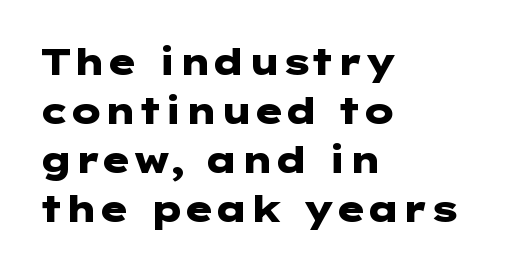
{"serif": "no", "italic": "no", "bold": "yes", "weight": "heavy", "width": "wide", "stroke_contrast": "low", "x_height": "medium", "underline": "no", "align": "left", "line_spacing": "normal", "line_spacing_ratio": 1.36, "letter_spacing": "normal", "letter_spacing_em": 0.0, "glyph_px": 36}
